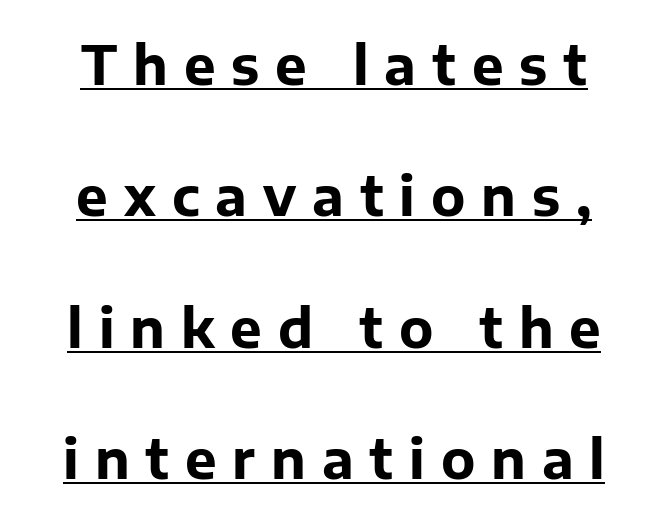
The lines are quadded center. Nope, not italic — everything's standing straight. This rendering features underlined lettering. In terms of letterform style, serifs are entirely absent.
